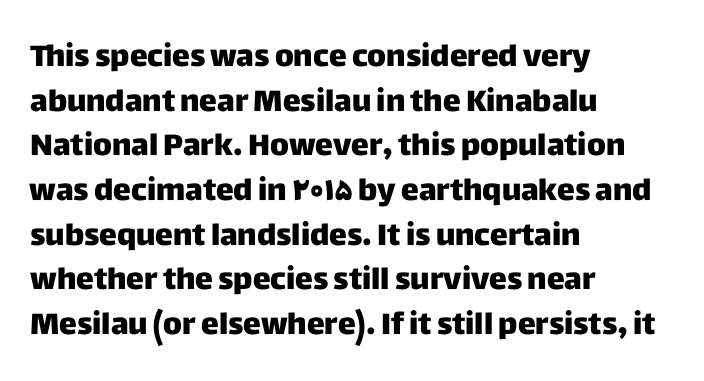
{"serif": "no", "italic": "no", "width": "normal", "stroke_contrast": "low", "x_height": "large", "monospaced": "no", "underline": "no", "align": "left", "line_spacing": "normal", "line_spacing_ratio": 1.49, "letter_spacing": "normal", "letter_spacing_em": 0.0, "glyph_px": 30}
